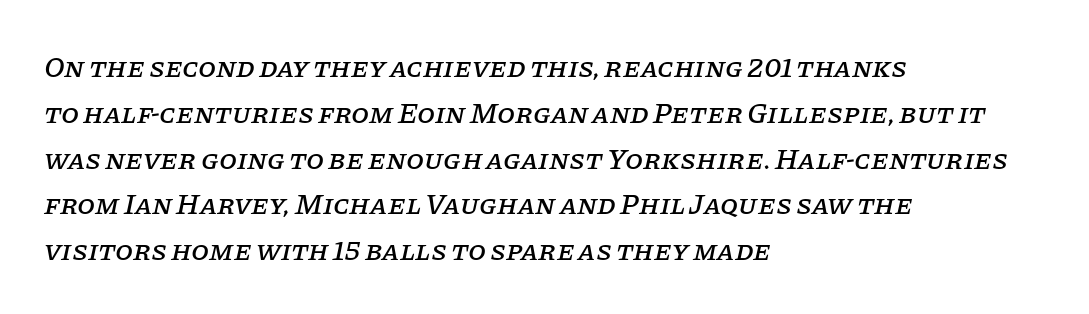
Q: Is the text italic (slanted)? A: Yes, it leans right by about 11 degrees.
Q: Is the typeface a serif or a sans-serif typeface? A: Serif.
Q: Is the text underlined? A: No.
Q: How is the paragraph aligned? A: Left-aligned.
Q: Is the spacing between letters normal or unusually wide? A: Normal.
Q: Is the spacing between lines tight, normal or loose? A: Normal.
Q: Width (condensed, normal, or wide)? A: Normal.
Q: Stroke contrast? A: Low.
Q: x-height? A: Large.
Q: Monospaced? A: No.
